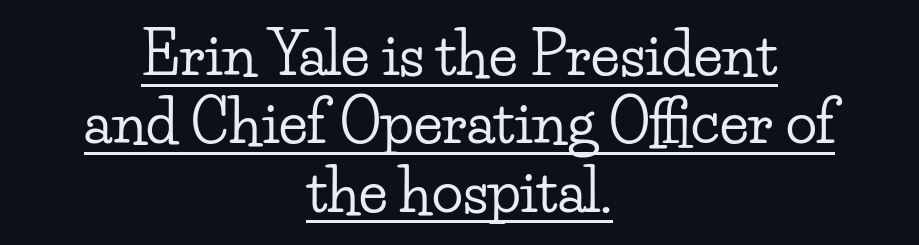
The image shows 58 px wide serif type, upright; set centered, line spacing 1.18x, normal letter spacing, underlined; low stroke contrast and a small x-height.
